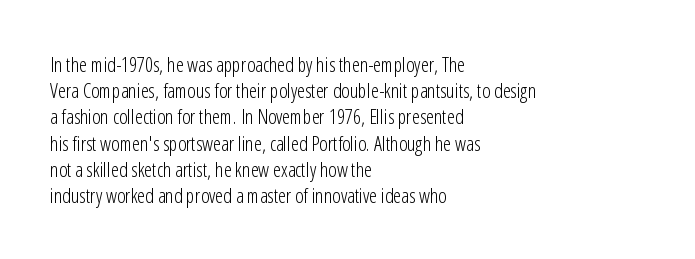
The image shows 20 px text type, upright; set left-aligned, normal line spacing (1.31x), normal letter spacing, not underlined.
